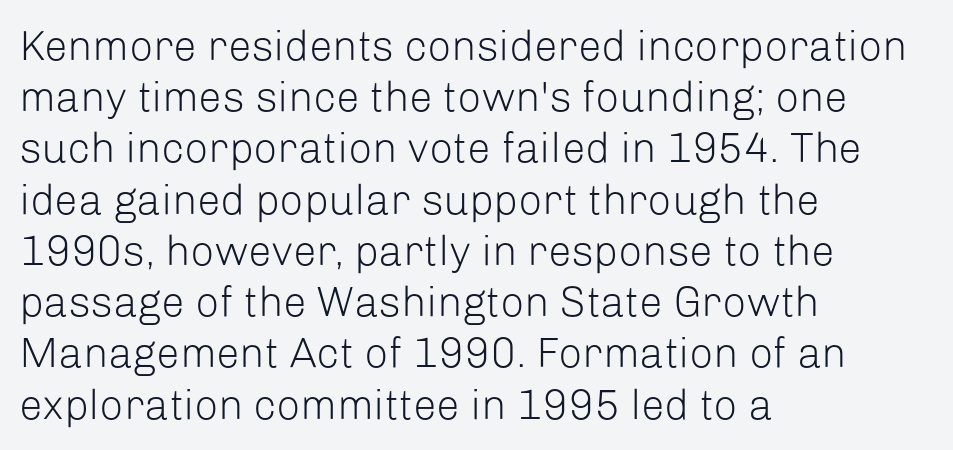
Rule under the text: the space is simply empty. This sample has the flowing, uneven cadence of proportional lettering. Teacher's note: observe the even left margin — that is flush-left alignment. Upright lettering throughout. What kind of face is this? One without serifs — a sans.
